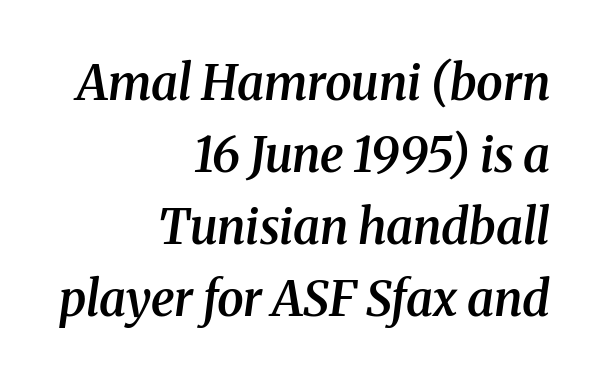
{"serif": "yes", "italic": "yes", "lean": "right", "slant_degrees": 8, "bold": "semi", "weight": "semibold", "width": "normal", "stroke_contrast": "medium", "x_height": "medium", "monospaced": "no", "underline": "no", "align": "right", "line_spacing": "normal", "line_spacing_ratio": 1.5, "letter_spacing": "normal", "letter_spacing_em": 0.0, "glyph_px": 48}
